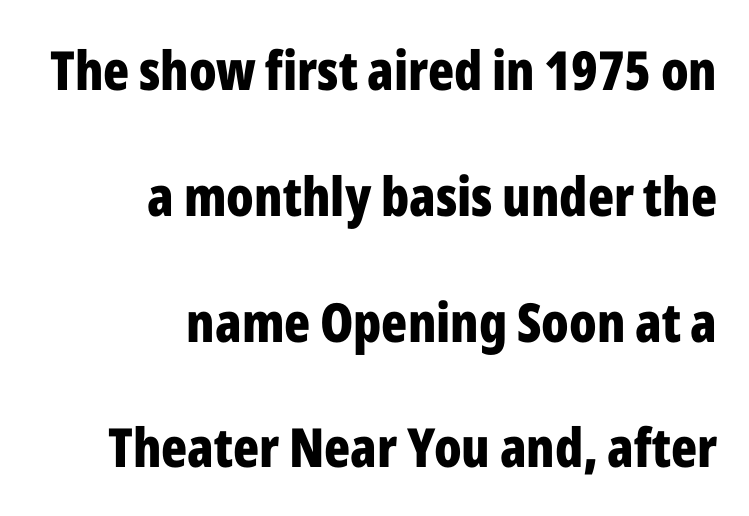
The image shows 54 px bold, condensed sans-serif type, upright; set right-aligned, loose line spacing (2.33x), normal letter spacing, not underlined; low stroke contrast and a medium x-height.
